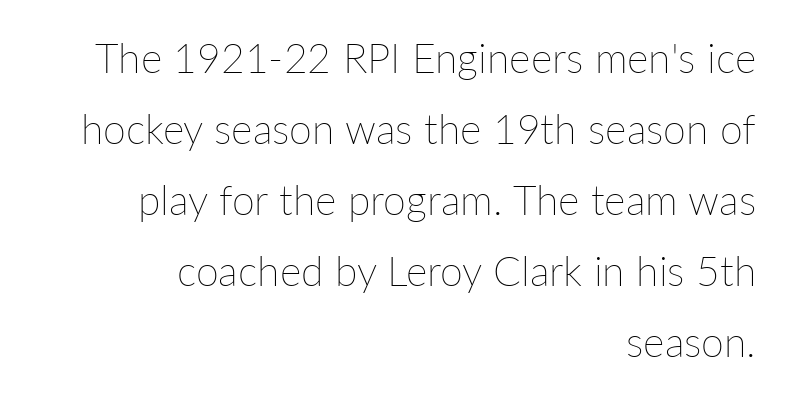
A quiet, ordinary-to-light weight characterises the typeface. Short note: letters normally spaced. Style check: upright. Words float on clear page, feet unadorned. Think of a printed novel: that variable character pitch is what you see here. Teacher's note: observe the even right margin — that is flush-right alignment.
